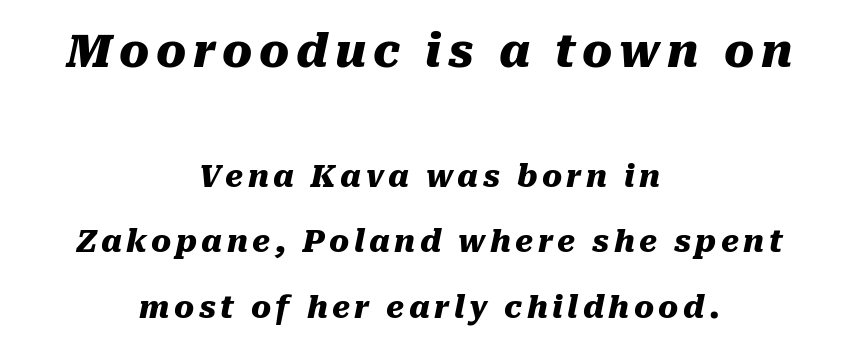
The image shows 45 px heavy type, italic (leaning right); set centered, loose line spacing (2.18x), not underlined; the first (top) block is 1.5x larger; medium stroke contrast and a medium x-height.
